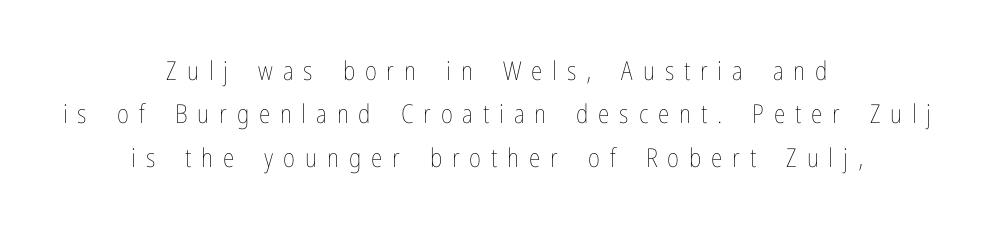
Q: Is the text bold? A: No.
Q: Is the text italic (slanted)? A: No, it is upright.
Q: Is the text underlined? A: No.
Q: How is the paragraph aligned? A: Centered.
Q: Is the spacing between letters normal or unusually wide? A: Unusually wide.
Q: Is the spacing between lines tight, normal or loose? A: Normal.
